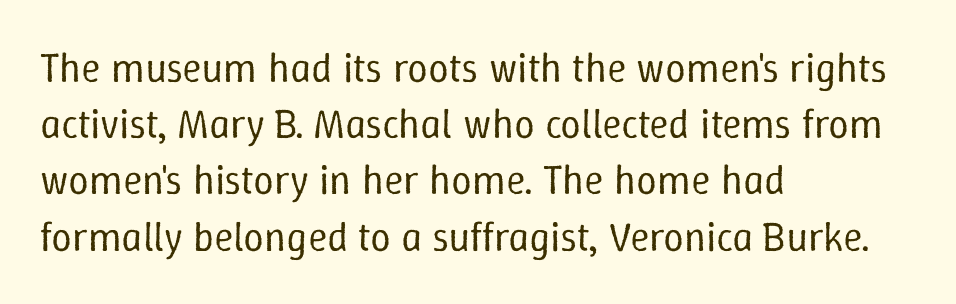
Lines of text with bare space underneath. The paragraph has a hard left edge and a soft right edge. The passage shown stacks its lines at a standard gap. You could not count columns in this text — the font is proportionally spaced.
